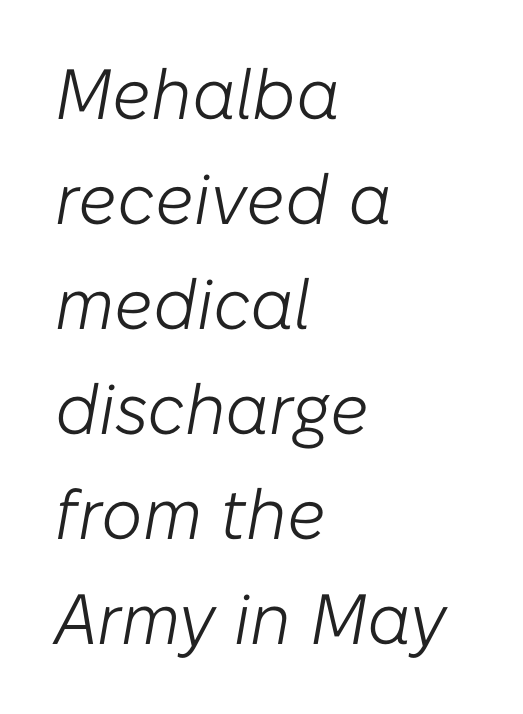
Q: Is the text bold? A: No.
Q: Is the text italic (slanted)? A: Yes, it leans right by about 10 degrees.
Q: Is the text underlined? A: No.
Q: How is the paragraph aligned? A: Left-aligned.
Q: Is the spacing between letters normal or unusually wide? A: Normal.
Q: Is the spacing between lines tight, normal or loose? A: Normal.
Q: Width (condensed, normal, or wide)? A: Normal.
Q: Stroke contrast? A: Low.
Q: x-height? A: Medium.
Q: Monospaced? A: No.
